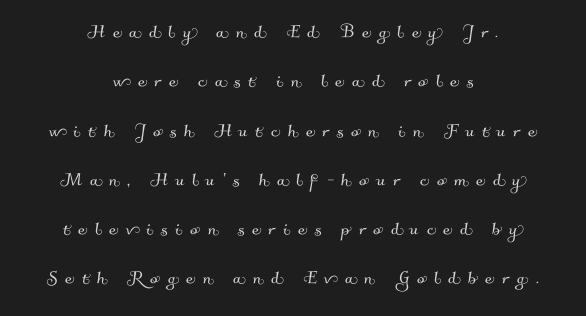
The image shows 22 px text type; set centered, loose line spacing (2.24x), unusually wide letter spacing (+0.34 em), not underlined.
